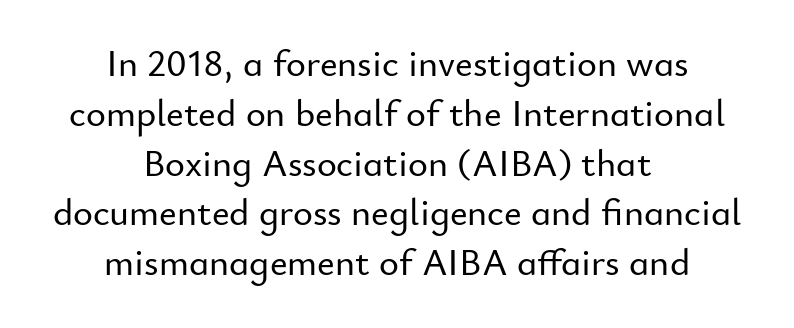
Q: Is the text italic (slanted)? A: No, it is upright.
Q: Is the typeface a serif or a sans-serif typeface? A: Sans-serif.
Q: Is the text underlined? A: No.
Q: How is the paragraph aligned? A: Centered.
Q: Is the spacing between letters normal or unusually wide? A: Normal.
Q: Is the spacing between lines tight, normal or loose? A: Normal.
Q: Width (condensed, normal, or wide)? A: Normal.
Q: Stroke contrast? A: Low.
Q: x-height? A: Small.
Q: Monospaced? A: No.
